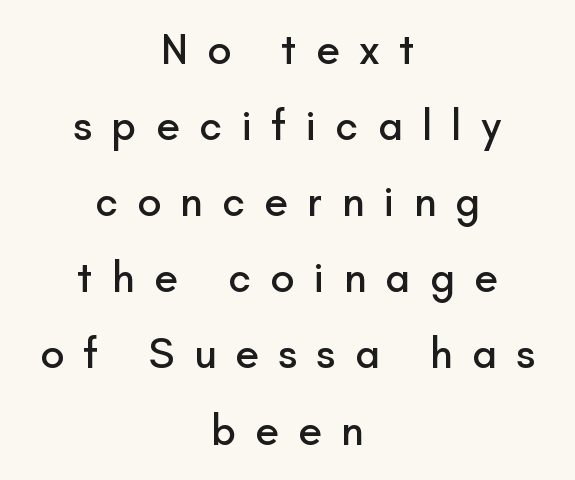
The face used here is proportionally spaced, like ordinary book or web type. The rendering inserts visible extra space after every character. These lines are centered, leaving both edges ragged. The designer went with a sans here, leaving each stem footless. Nobody drew a line under any word here.
